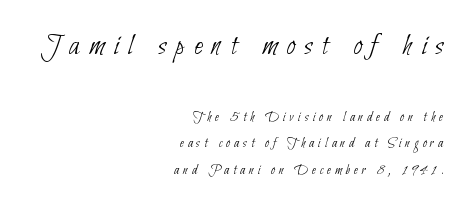
{"serif": "no", "bold": "no", "weight": "thin", "width": "condensed", "stroke_contrast": "low", "x_height": "small", "monospaced": "no", "underline": "no", "align": "right", "line_spacing_ratio": 1.86, "letter_spacing": "wide", "letter_spacing_em": 0.3, "larger_block": "first", "size_ratio": 2.21, "glyph_px": 31}
